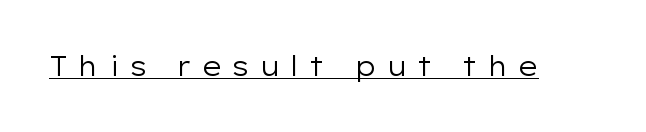
{"italic": "no", "bold": "no", "underline": "yes", "letter_spacing": "wide", "letter_spacing_em": 0.35, "glyph_px": 27}
